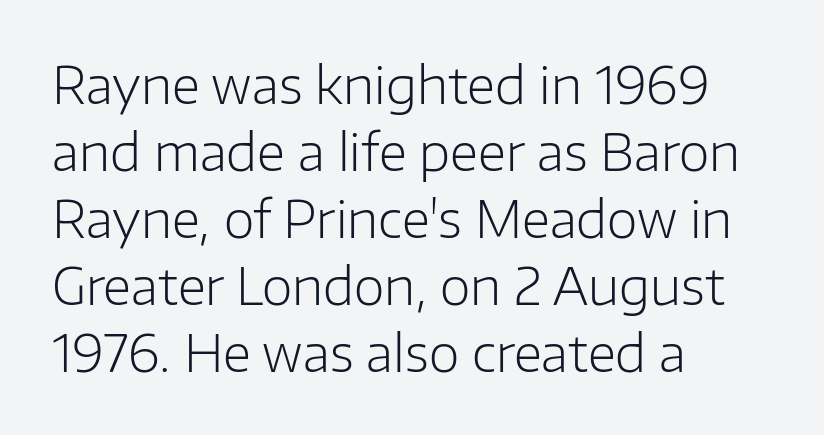
{"serif": "no", "italic": "no", "bold": "no", "weight": "light", "width": "normal", "stroke_contrast": "low", "x_height": "medium", "monospaced": "no", "underline": "no", "align": "left", "line_spacing": "normal", "line_spacing_ratio": 1.34, "letter_spacing": "normal", "letter_spacing_em": 0.0, "glyph_px": 50}
